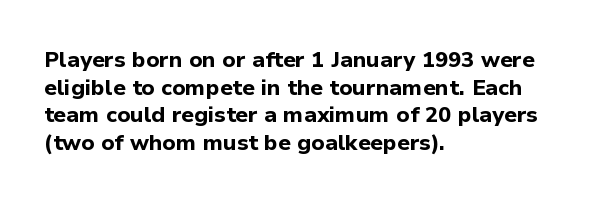
Q: Is the text bold? A: Yes.
Q: Is the text italic (slanted)? A: No, it is upright.
Q: Is the text underlined? A: No.
Q: How is the paragraph aligned? A: Left-aligned.
Q: Is the spacing between letters normal or unusually wide? A: Normal.
Q: Is the spacing between lines tight, normal or loose? A: Normal.
